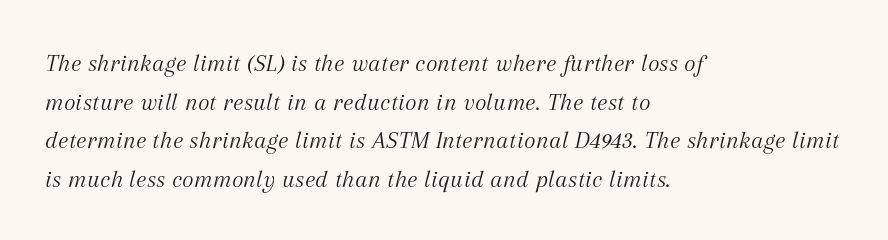
Q: Is the text bold? A: No.
Q: Is the text italic (slanted)? A: Yes, it leans right by about 12 degrees.
Q: Is the text underlined? A: No.
Q: How is the paragraph aligned? A: Left-aligned.
Q: Is the spacing between letters normal or unusually wide? A: Normal.
Q: Is the spacing between lines tight, normal or loose? A: Normal.
